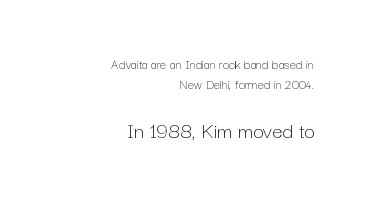
The image shows 23 px text type, upright; set right-aligned, normal line spacing (1.45x), normal letter spacing, not underlined; the second (bottom) block is 1.64x larger.
